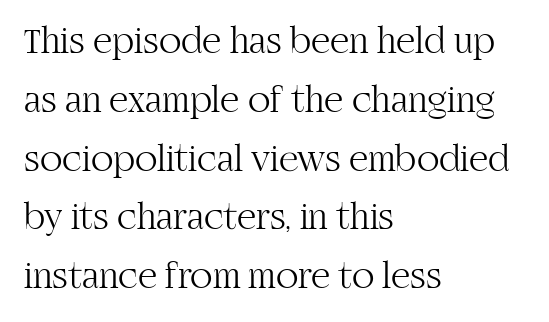
{"serif": "yes", "italic": "no", "bold": "no", "weight": "light", "width": "normal", "stroke_contrast": "high", "x_height": "large", "monospaced": "no", "underline": "no", "align": "left", "line_spacing": "normal", "line_spacing_ratio": 1.59, "letter_spacing": "normal", "letter_spacing_em": 0.0, "glyph_px": 37}
